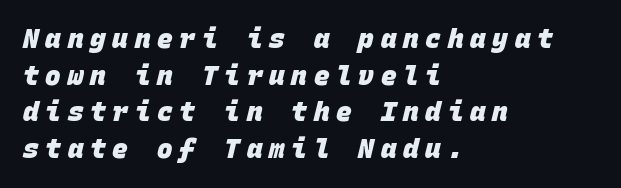
Q: Is the text bold? A: Yes.
Q: Is the text underlined? A: No.
Q: How is the paragraph aligned? A: Left-aligned.
Q: Is the spacing between letters normal or unusually wide? A: Unusually wide.
Q: Is the spacing between lines tight, normal or loose? A: Normal.
